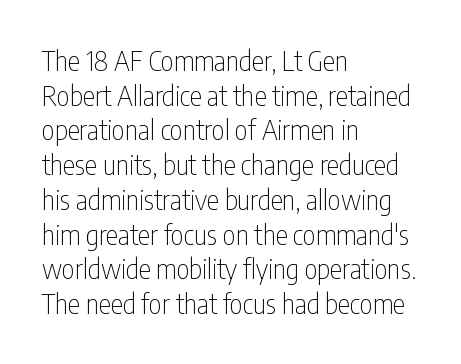
Q: Is the text bold? A: No.
Q: Is the text italic (slanted)? A: No, it is upright.
Q: Is the typeface a serif or a sans-serif typeface? A: Sans-serif.
Q: Is the text underlined? A: No.
Q: How is the paragraph aligned? A: Left-aligned.
Q: Is the spacing between letters normal or unusually wide? A: Normal.
Q: Width (condensed, normal, or wide)? A: Condensed.
Q: Stroke contrast? A: Low.
Q: x-height? A: Medium.
Q: Monospaced? A: No.
